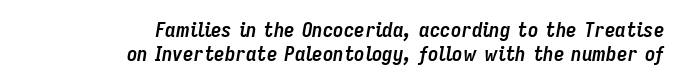
Set as a true bold cut, around the 700 mark. Leading is clearly below the norm, producing a dense column. Visually the block forms a straight wall on the right and a jagged coastline on the left. There is no visible air inserted between adjacent glyphs.
